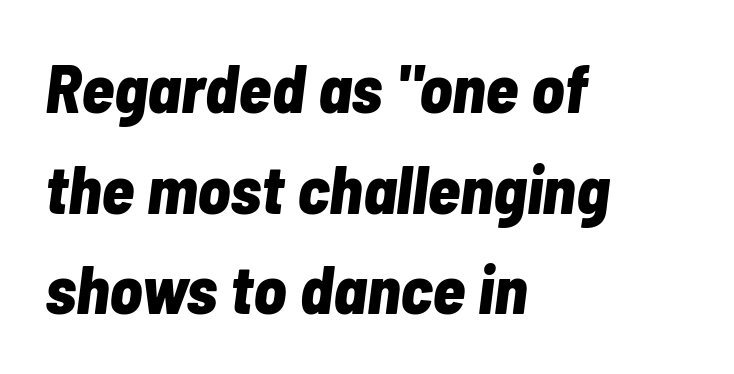
The image shows 68 px bold, condensed type, italic (leaning right); set left-aligned, normal line spacing (1.48x), normal letter spacing, not underlined; low stroke contrast and a medium x-height.
